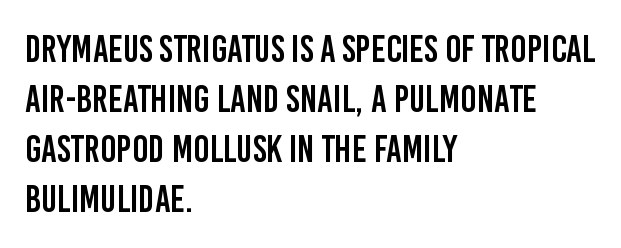
The image shows 38 px condensed sans-serif type, upright; set left-aligned, normal line spacing (1.32x), normal letter spacing, not underlined; low stroke contrast and a large x-height.
